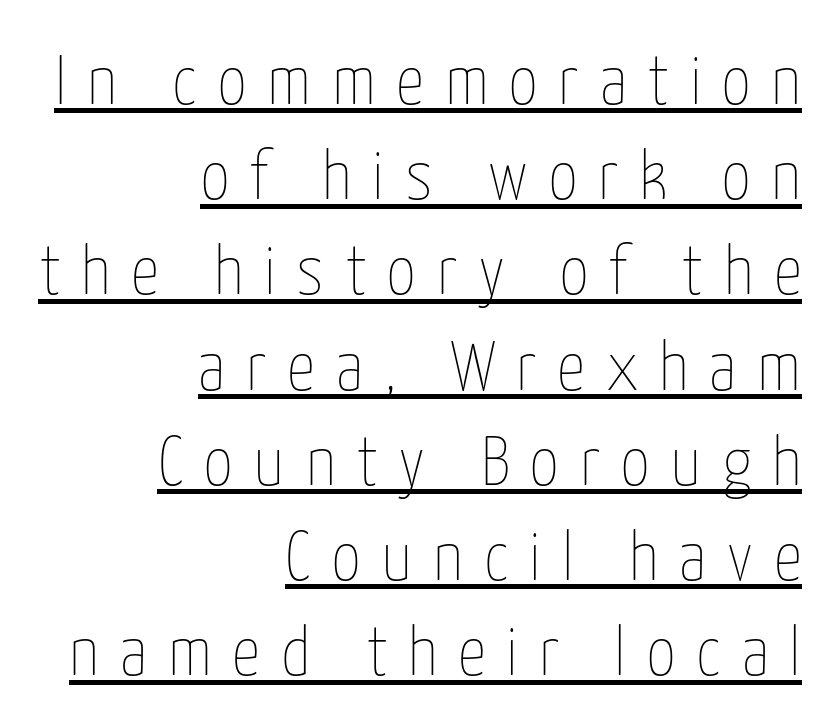
{"italic": "no", "bold": "no", "weight": "thin", "width": "condensed", "stroke_contrast": "low", "x_height": "medium", "monospaced": "no", "underline": "yes", "align": "right", "line_spacing": "normal", "line_spacing_ratio": 1.36, "letter_spacing": "wide", "letter_spacing_em": 0.3, "glyph_px": 70}
